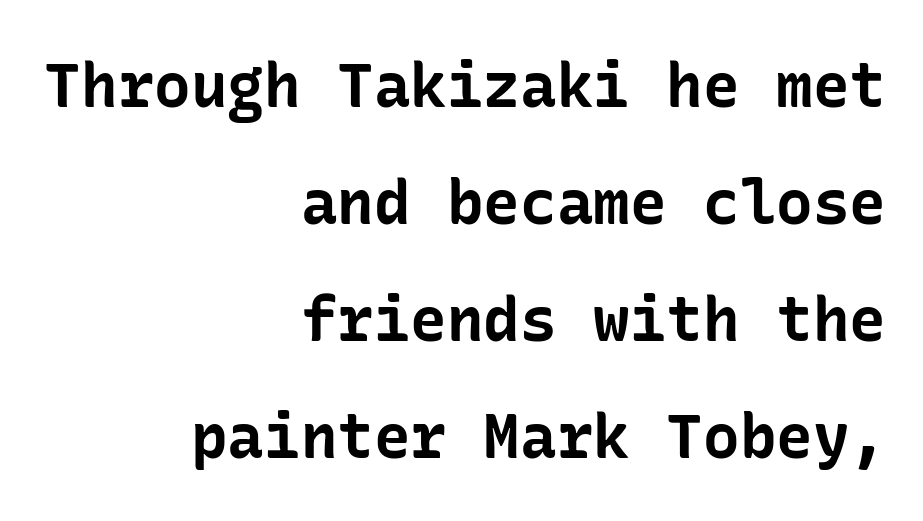
The image shows 61 px bold sans-serif type, upright; set right-aligned, loose line spacing (1.92x), normal letter spacing, not underlined; low stroke contrast and a medium x-height.
